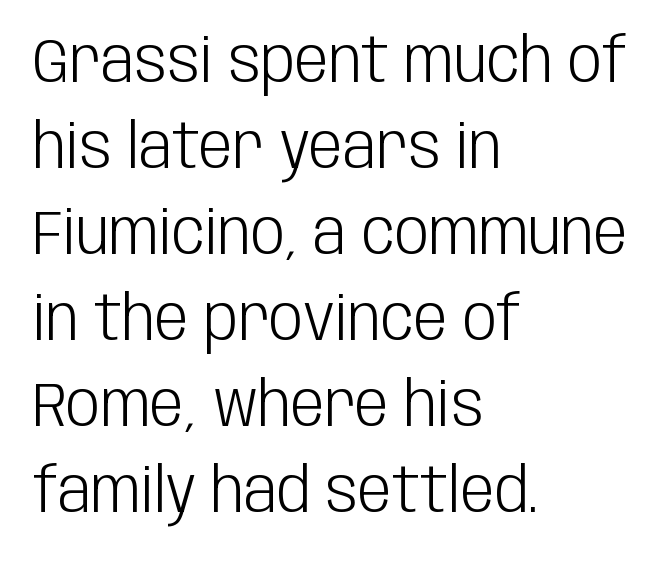
The image shows 61 px light, condensed sans-serif type, upright; set left-aligned, normal line spacing (1.41x), normal letter spacing, not underlined; low stroke contrast and a large x-height.
